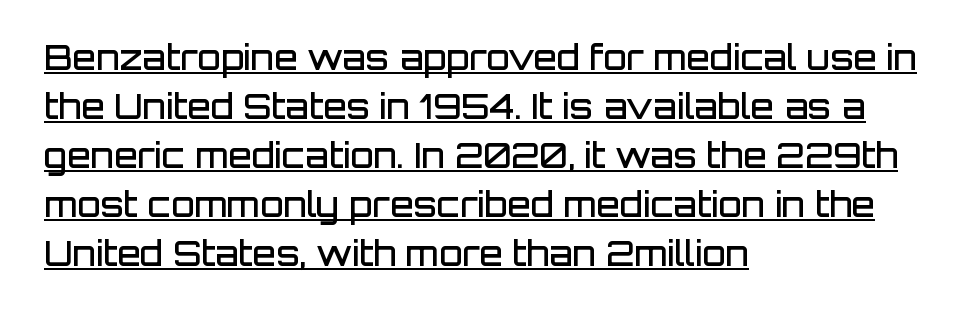
The rows are spaced the way most documents space them. Spacing verdict: proportional, widths tailored to each character. Between one letter and the next there's only the usual sliver of space. Its strokes are somewhat broadened, the hallmark of semibold type. Do the letters lean? They stand straight.
